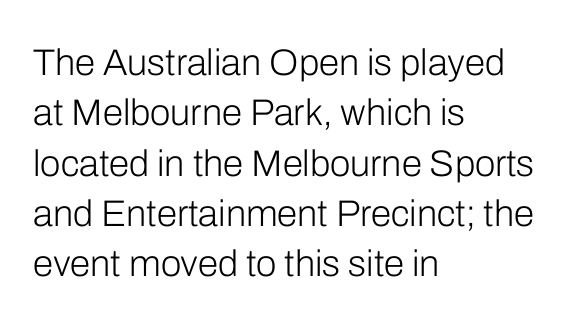
The image shows 37 px light sans-serif type, upright; set left-aligned, normal line spacing (1.36x), normal letter spacing, not underlined; low stroke contrast and a medium x-height.
